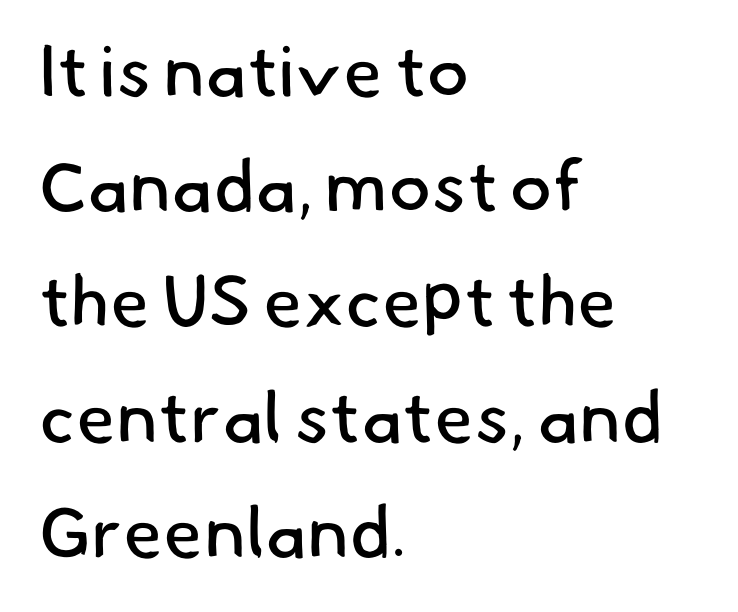
{"serif": "no", "bold": "no", "weight": "regular", "width": "normal", "stroke_contrast": "low", "x_height": "small", "monospaced": "no", "underline": "no", "align": "left", "line_spacing": "normal", "line_spacing_ratio": 1.6, "letter_spacing": "normal", "letter_spacing_em": 0.0, "glyph_px": 72}
